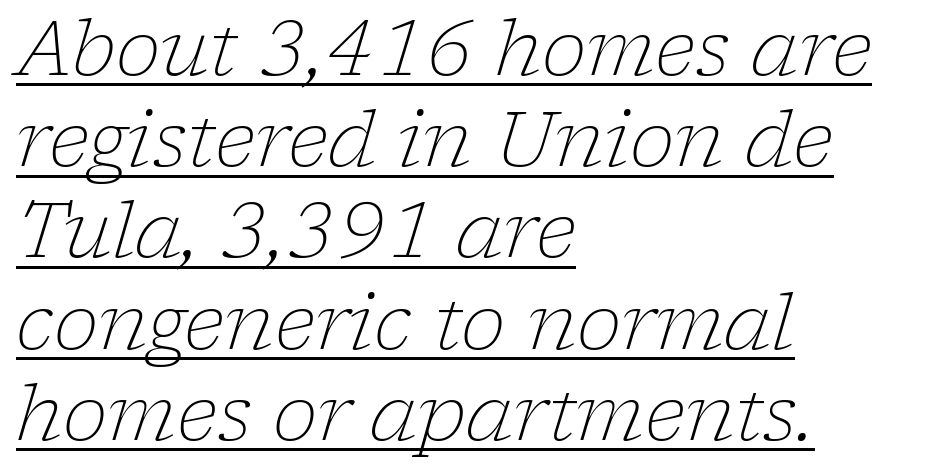
{"serif": "yes", "italic": "yes", "lean": "right", "slant_degrees": 17, "bold": "no", "weight": "light", "width": "normal", "stroke_contrast": "low", "x_height": "medium", "monospaced": "no", "underline": "yes", "align": "left", "line_spacing_ratio": 1.2, "letter_spacing": "normal", "letter_spacing_em": 0.0, "glyph_px": 76}
